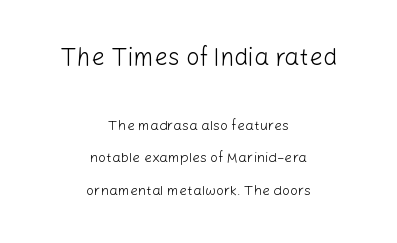
One-word summary of the alignment: center. Italic: no, the glyphs are upright roman. Which of the two is more prominent by size? The first, at the top. Underlining? Definitely not there. Students, note that the glyphs here touch the page at normal intervals. Airy leading.
